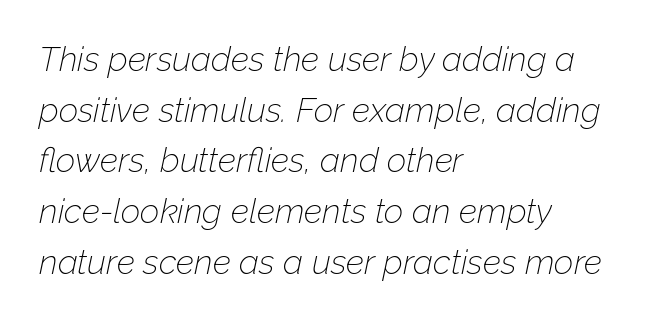
{"italic": "yes", "lean": "right", "slant_degrees": 12, "bold": "no", "weight": "thin", "width": "normal", "stroke_contrast": "low", "x_height": "medium", "monospaced": "no", "underline": "no", "align": "left", "line_spacing": "normal", "line_spacing_ratio": 1.49, "letter_spacing": "normal", "letter_spacing_em": 0.0, "glyph_px": 34}
